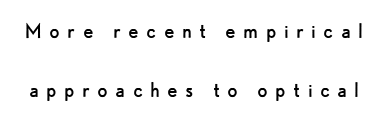
Q: Is the text bold? A: No.
Q: Is the text italic (slanted)? A: No, it is upright.
Q: Is the text underlined? A: No.
Q: Is the spacing between letters normal or unusually wide? A: Unusually wide.
Q: Is the spacing between lines tight, normal or loose? A: Loose.
